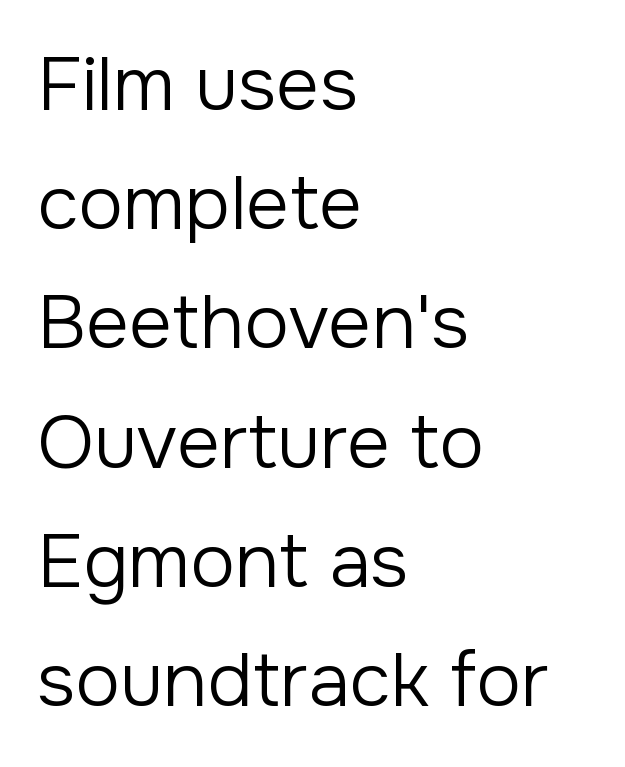
Posture: vertical. The letters advance in unequal steps, a hallmark of proportional type. Decoration check: the copy has no underline. The block of text has a typical density, with ordinary space between rows.
